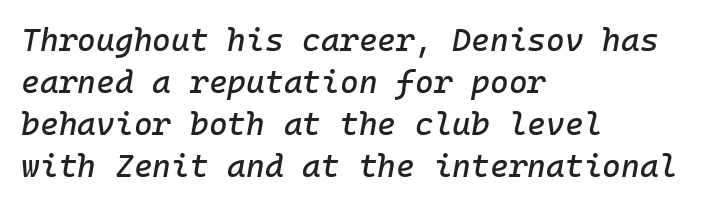
Short and long lines alike share a common starting point at left. How would I describe the line gaps? Plain and ordinary. Tracking here is standard; glyphs follow each other at the usual distance. Each letter, wide or thin by design, is forced into the same width here. The specimen reads as italic at a glance.
